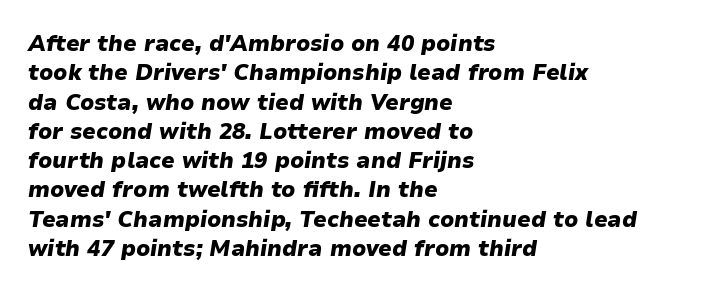
Q: Is the text bold? A: Yes.
Q: Is the text italic (slanted)? A: Yes, it leans right by about 9 degrees.
Q: Is the text underlined? A: No.
Q: How is the paragraph aligned? A: Left-aligned.
Q: Is the spacing between letters normal or unusually wide? A: Normal.
Q: Is the spacing between lines tight, normal or loose? A: Normal.
